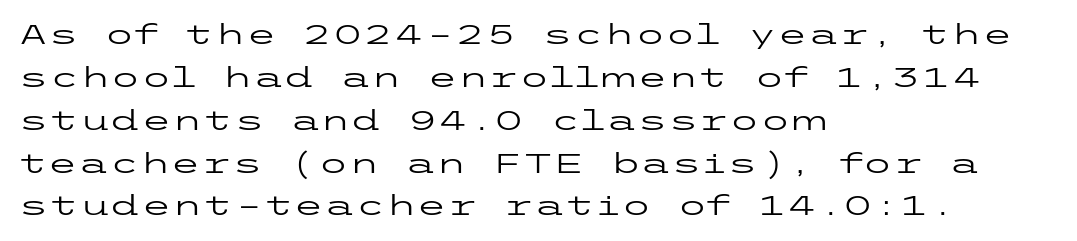
Q: Is the text bold? A: No.
Q: Is the text italic (slanted)? A: No, it is upright.
Q: Is the typeface a serif or a sans-serif typeface? A: Sans-serif.
Q: Is the text underlined? A: No.
Q: How is the paragraph aligned? A: Left-aligned.
Q: Is the spacing between letters normal or unusually wide? A: Normal.
Q: Is the spacing between lines tight, normal or loose? A: Normal.
Q: Width (condensed, normal, or wide)? A: Wide.
Q: Stroke contrast? A: Low.
Q: x-height? A: Medium.
